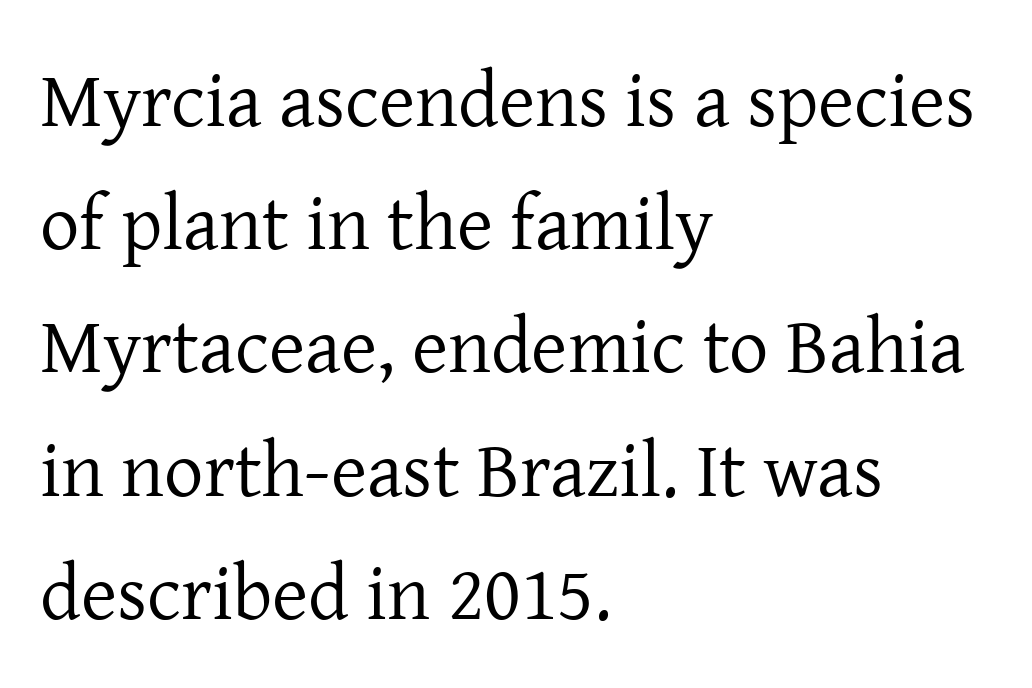
The image shows 78 px regular-weight serif type, upright; set left-aligned, normal line spacing (1.58x), normal letter spacing, not underlined; low stroke contrast and a medium x-height.
